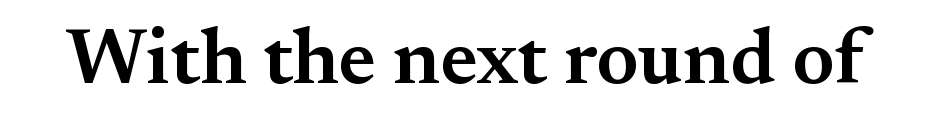
Q: Is the text bold? A: Semi-bold.
Q: Is the text italic (slanted)? A: No, it is upright.
Q: Is the typeface a serif or a sans-serif typeface? A: Serif.
Q: Is the text underlined? A: No.
Q: Is the spacing between letters normal or unusually wide? A: Normal.
Q: Width (condensed, normal, or wide)? A: Normal.
Q: Stroke contrast? A: Medium.
Q: x-height? A: Small.
Q: Monospaced? A: No.
